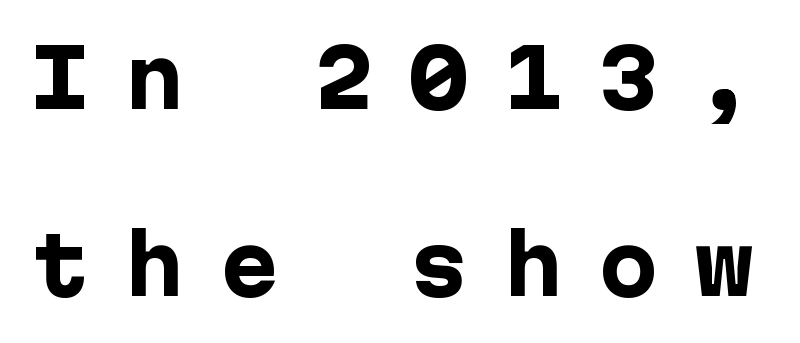
{"serif": "no", "italic": "no", "bold": "yes", "weight": "heavy", "width": "normal", "stroke_contrast": "low", "x_height": "medium", "underline": "no", "line_spacing": "loose", "line_spacing_ratio": 2.37, "letter_spacing": "wide", "letter_spacing_em": 0.45, "glyph_px": 79}
